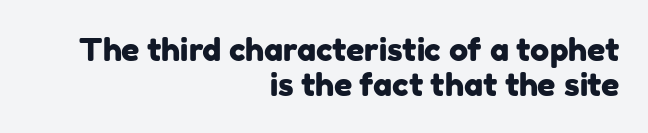
{"serif": "no", "width": "normal", "stroke_contrast": "low", "x_height": "medium", "monospaced": "no", "underline": "no", "align": "right", "line_spacing": "tight", "line_spacing_ratio": 1.09, "letter_spacing": "normal", "letter_spacing_em": 0.0, "glyph_px": 32}
